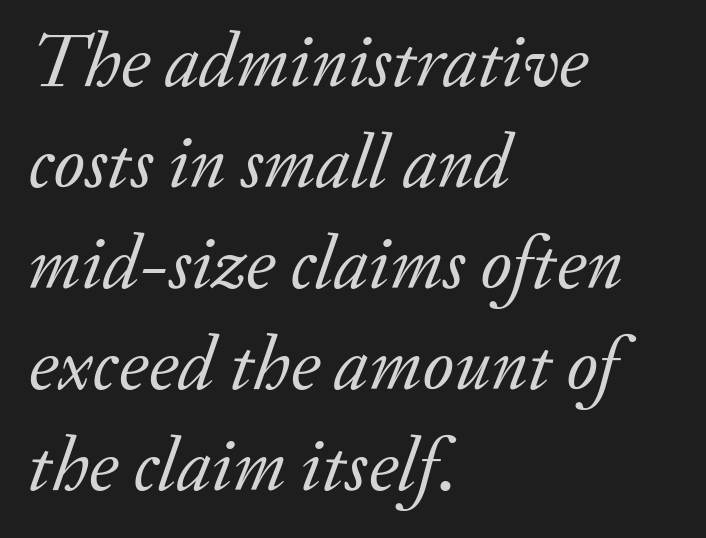
{"serif": "yes", "italic": "yes", "lean": "right", "slant_degrees": 20, "bold": "no", "weight": "regular", "width": "normal", "stroke_contrast": "low", "x_height": "small", "monospaced": "no", "underline": "no", "align": "left", "line_spacing": "normal", "line_spacing_ratio": 1.33, "letter_spacing": "normal", "letter_spacing_em": 0.0, "glyph_px": 76}
